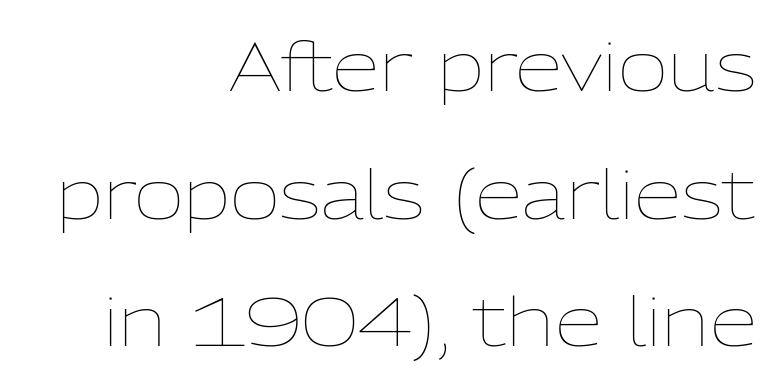
Weight: not bold — regular or lighter. Visually the block forms a straight wall on the right and a jagged coastline on the left. Compared with typical body copy, the letter spacing here is the same. The lettering stays uniformly vertical, giving the passage a roman look.
